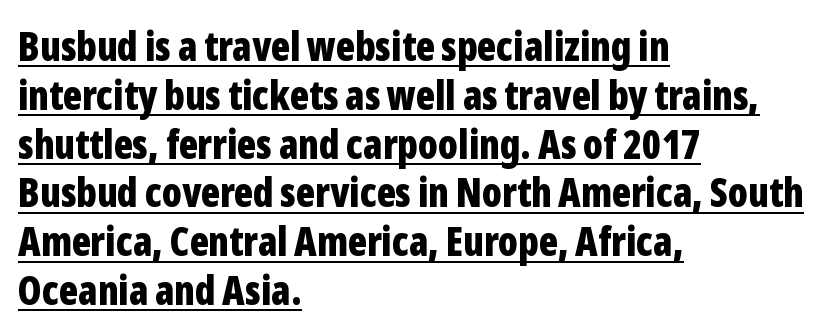
{"serif": "no", "italic": "no", "bold": "yes", "weight": "bold", "width": "condensed", "stroke_contrast": "low", "x_height": "medium", "monospaced": "no", "underline": "yes", "align": "left", "line_spacing_ratio": 1.22, "letter_spacing": "normal", "letter_spacing_em": 0.0, "glyph_px": 40}
